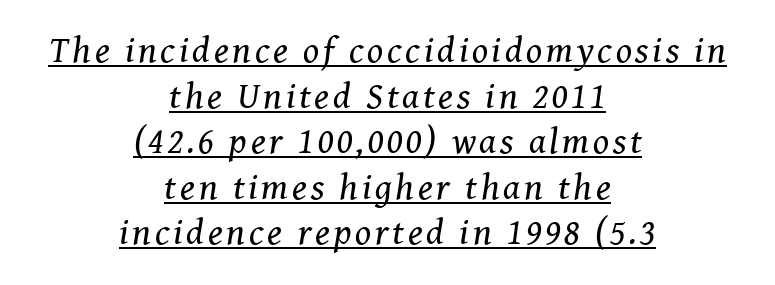
Think of a printed novel: that variable character pitch is what you see here. The typesetter chose a symmetrical, centered arrangement here. This sample uses an oblique cut, with every glyph tilted off the vertical. This reads as an unemphasized weight, regular at the heaviest. This sample uses a serif face.
